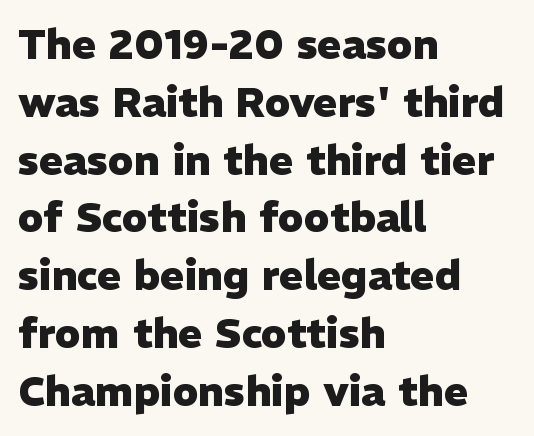
{"serif": "no", "italic": "no", "bold": "yes", "weight": "heavy", "width": "normal", "stroke_contrast": "low", "x_height": "medium", "monospaced": "no", "underline": "no", "align": "left", "line_spacing": "normal", "line_spacing_ratio": 1.41, "letter_spacing": "normal", "letter_spacing_em": 0.0, "glyph_px": 41}
